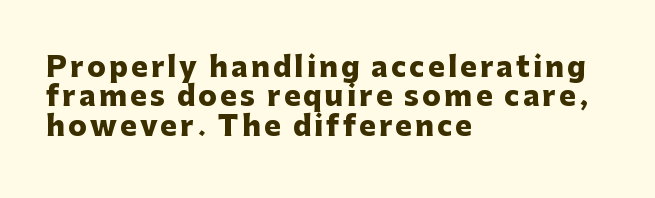
This is roman type, the default non-slanted kind. The letters advance in unequal steps, a hallmark of proportional type. A clean baseline with only descenders dipping below it. Each glyph is drawn with heavy, bold strokes. Closely set lines give the paragraph a compact silhouette.
